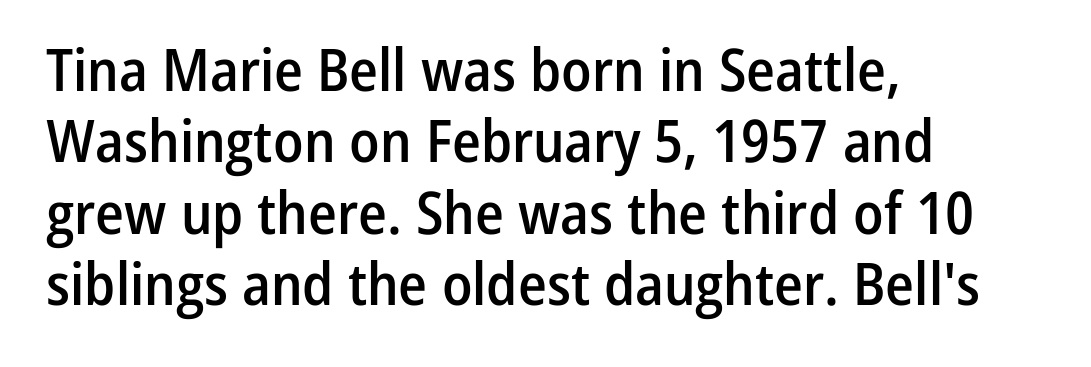
Q: Is the text bold? A: Semi-bold.
Q: Is the text italic (slanted)? A: No, it is upright.
Q: Is the typeface a serif or a sans-serif typeface? A: Sans-serif.
Q: Is the text underlined? A: No.
Q: How is the paragraph aligned? A: Left-aligned.
Q: Is the spacing between letters normal or unusually wide? A: Normal.
Q: Width (condensed, normal, or wide)? A: Condensed.
Q: Stroke contrast? A: Low.
Q: x-height? A: Medium.
Q: Monospaced? A: No.
